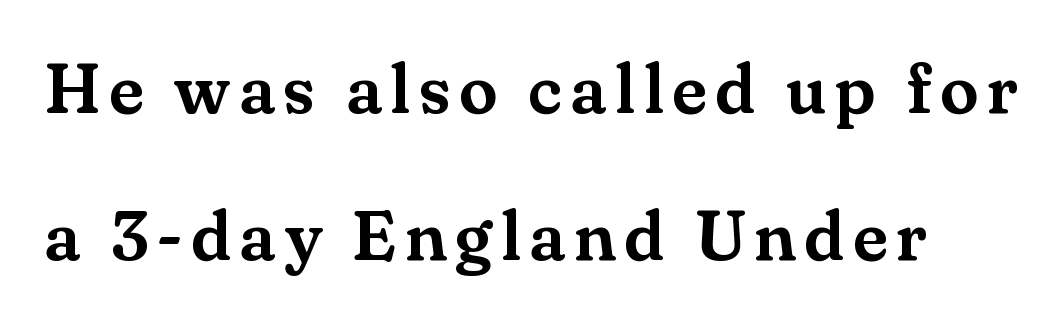
The image shows 70 px serif type, upright; set loose line spacing (2.1x), not underlined; medium stroke contrast and a small x-height.
